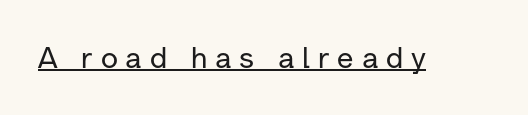
Somebody hit Ctrl+U on this one — the words are underlined. Designer's note — italics off, roman on. Does extra space separate the letters? Yes, quite a lot of it. Varying glyph widths throughout — classic text-font behaviour. Font category for this specimen: sans-serif.
